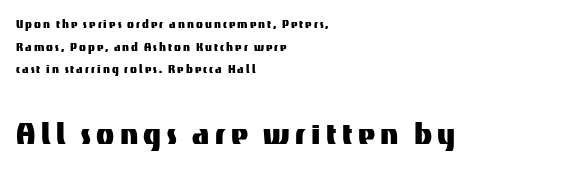
Q: Is the text italic (slanted)? A: No, it is upright.
Q: Is the typeface a serif or a sans-serif typeface? A: Sans-serif.
Q: Is the text underlined? A: No.
Q: How is the paragraph aligned? A: Left-aligned.
Q: Is the spacing between lines tight, normal or loose? A: Normal.
Q: Which block of text is set in a larger size, the first (top) or the second (bottom)? A: The second (bottom) one.
Q: Width (condensed, normal, or wide)? A: Normal.
Q: Stroke contrast? A: Medium.
Q: x-height? A: Medium.
Q: Monospaced? A: No.
